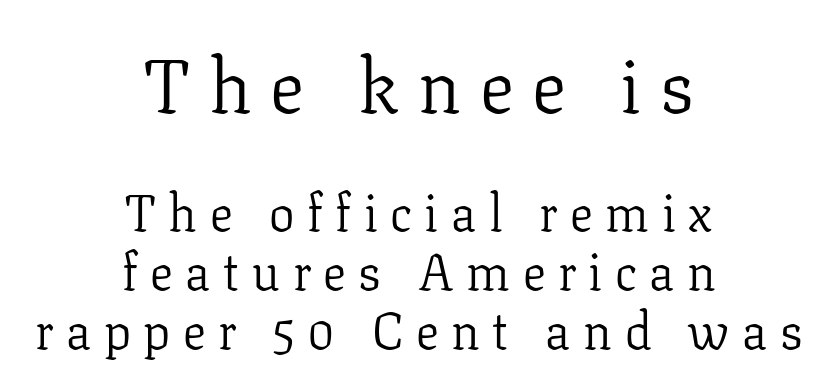
Q: Is the text bold? A: No.
Q: Is the text italic (slanted)? A: No, it is upright.
Q: Is the typeface a serif or a sans-serif typeface? A: Serif.
Q: Is the text underlined? A: No.
Q: How is the paragraph aligned? A: Centered.
Q: Is the spacing between letters normal or unusually wide? A: Unusually wide.
Q: Which block of text is set in a larger size, the first (top) or the second (bottom)? A: The first (top) one.
Q: Width (condensed, normal, or wide)? A: Normal.
Q: Stroke contrast? A: Low.
Q: x-height? A: Medium.
Q: Monospaced? A: No.
